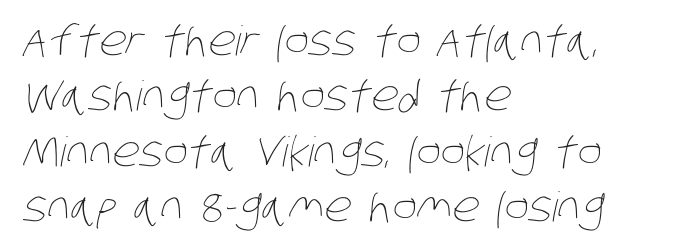
The image shows 41 px thin, condensed type; set left-aligned, normal line spacing (1.35x), normal letter spacing, not underlined; low stroke contrast and a large x-height.
